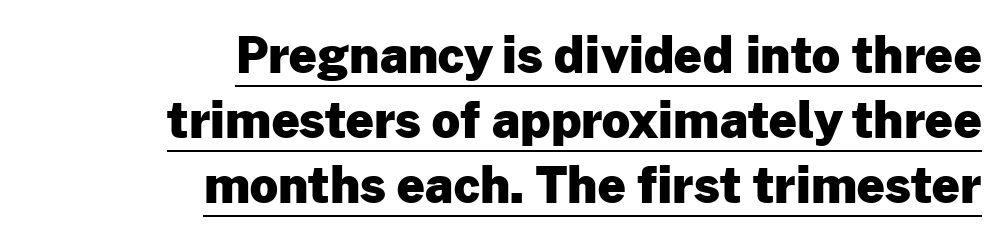
{"serif": "no", "italic": "no", "bold": "yes", "weight": "heavy", "width": "normal", "stroke_contrast": "low", "x_height": "medium", "monospaced": "no", "underline": "yes", "align": "right", "line_spacing": "normal", "line_spacing_ratio": 1.33, "letter_spacing": "normal", "letter_spacing_em": 0.0, "glyph_px": 49}
